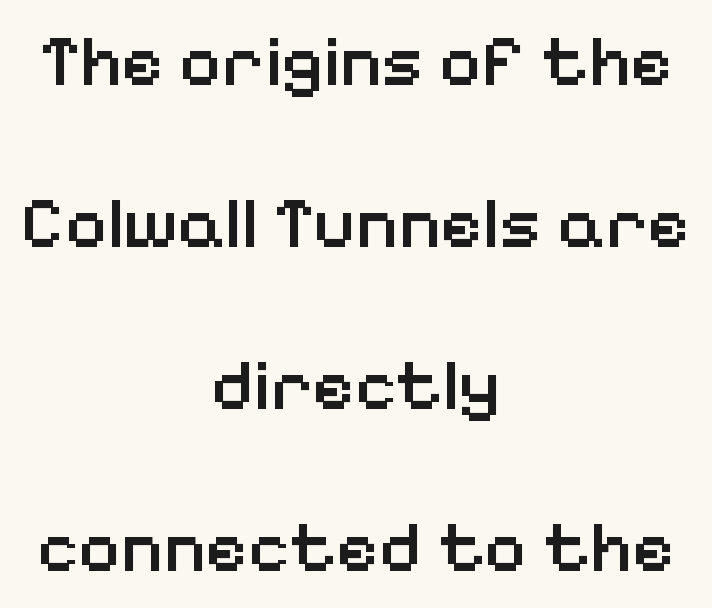
Reading down the block, each line starts at a different indent, mirrored at its end. Default kerning and tracking; the words read as compact shapes. The designer went with a sans here, leaving each stem footless. Underlining? Definitely not there.
